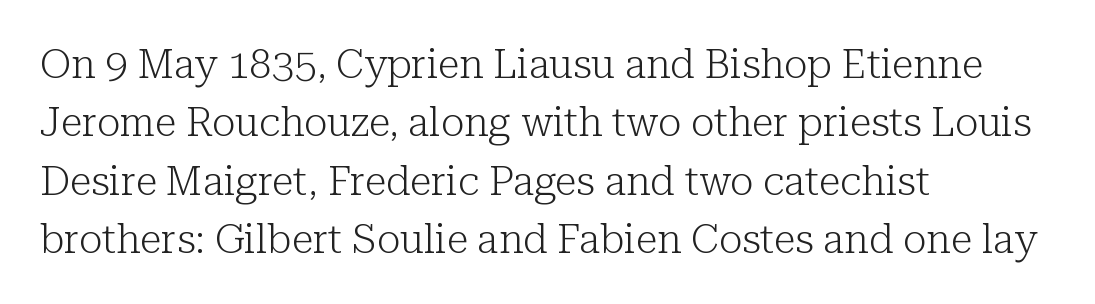
The image shows 40 px light serif type, upright; set left-aligned, normal line spacing (1.46x), normal letter spacing, not underlined; low stroke contrast and a medium x-height.
